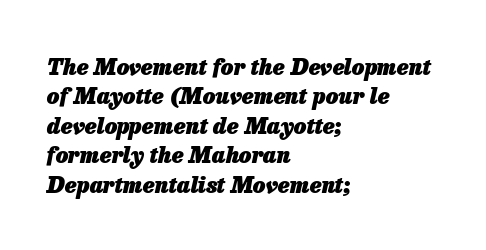
The image shows 22 px bold type, italic (leaning right); set left-aligned, normal line spacing (1.34x), normal letter spacing, not underlined.
